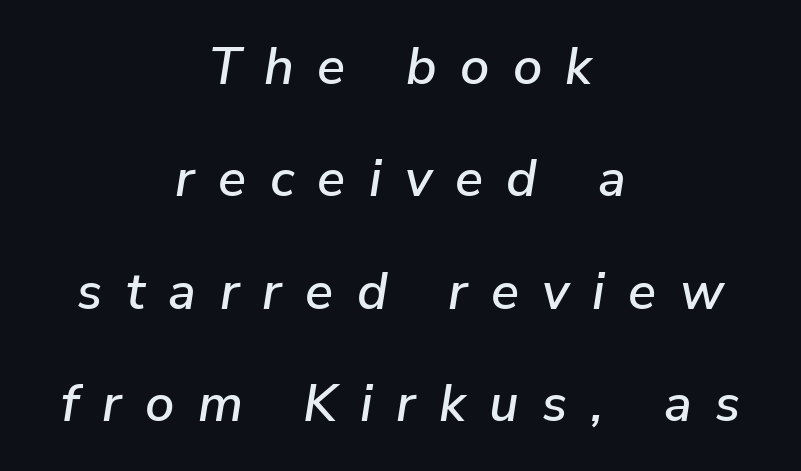
The image shows 52 px text type, italic (leaning right); set centered, loose line spacing (2.16x), unusually wide letter spacing (+0.45 em), not underlined; low stroke contrast and a medium x-height.
